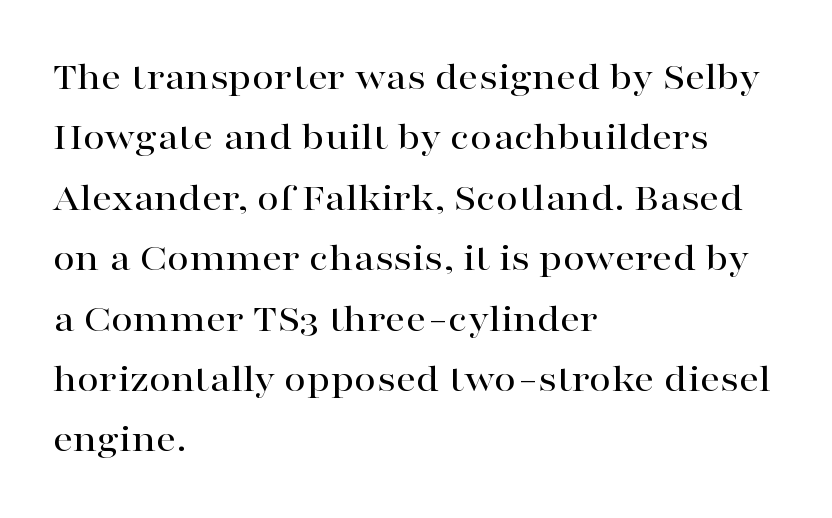
Q: Is the text italic (slanted)? A: No, it is upright.
Q: Is the typeface a serif or a sans-serif typeface? A: Serif.
Q: Is the text underlined? A: No.
Q: How is the paragraph aligned? A: Left-aligned.
Q: Is the spacing between letters normal or unusually wide? A: Normal.
Q: Is the spacing between lines tight, normal or loose? A: Normal.
Q: Width (condensed, normal, or wide)? A: Wide.
Q: Stroke contrast? A: High.
Q: x-height? A: Medium.
Q: Monospaced? A: No.
